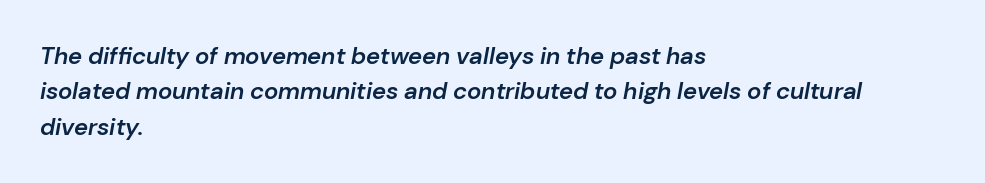
Successive baselines arrive at the customary interval. The font's italic variant was chosen for this text. Glance below the letters and you will spot only blank space. One-word summary of the alignment: left. As a designer I'd log this as weight 600, semibold. The line texture is even and compact thanks to regular tracking.
